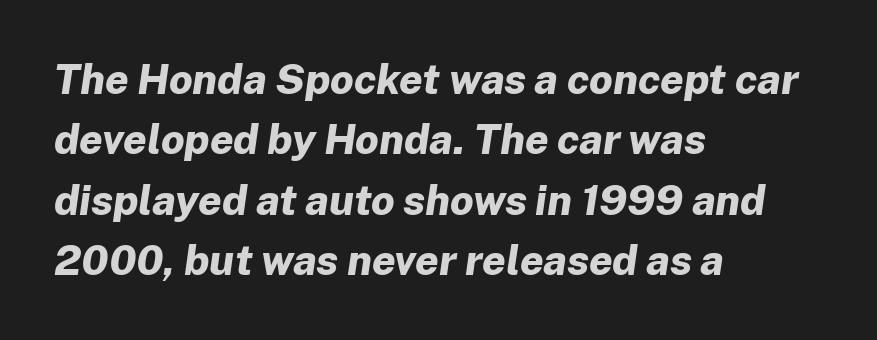
Descenders are the only things crossing below the line. Note the varied advance widths — an 'i' is clearly narrower than an 'm'. The letters are bold, with thick, heavy strokes. Horizontal bands of white between lines are of average thickness. Nobody touched the tracking dial on this one. An italicized treatment has been applied to the whole sample.
